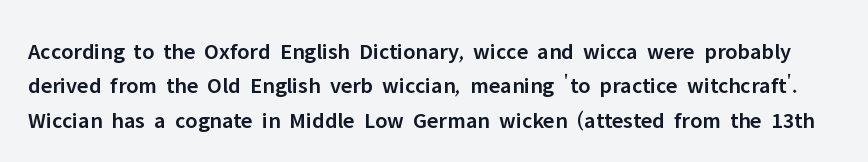
The image shows 23 px text type, upright; set normal line spacing (1.49x), normal letter spacing, not underlined.
